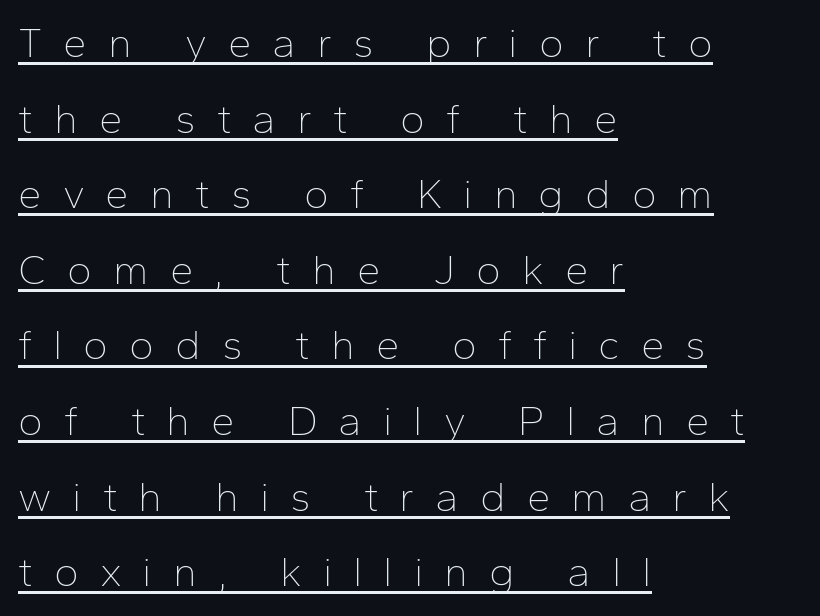
The image shows 42 px thin sans-serif type, upright; set left-aligned, line spacing 1.8x, unusually wide letter spacing (+0.5 em), underlined; low stroke contrast and a medium x-height.
